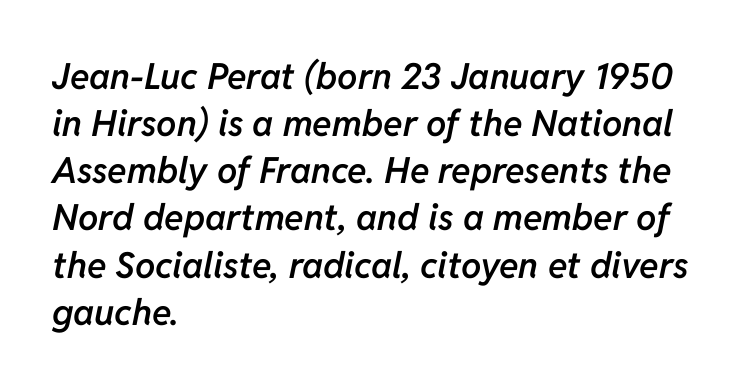
{"italic": "yes", "lean": "right", "slant_degrees": 11, "bold": "semi", "weight": "semibold", "width": "normal", "stroke_contrast": "low", "x_height": "medium", "monospaced": "no", "underline": "no", "align": "left", "line_spacing": "normal", "line_spacing_ratio": 1.31, "letter_spacing": "normal", "letter_spacing_em": 0.0, "glyph_px": 36}
